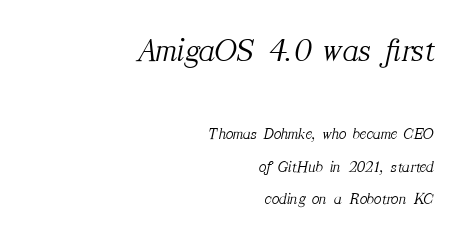
Q: Is the text bold? A: No.
Q: Is the text italic (slanted)? A: Yes, it leans right by about 12 degrees.
Q: Is the typeface a serif or a sans-serif typeface? A: Serif.
Q: Is the text underlined? A: No.
Q: How is the paragraph aligned? A: Right-aligned.
Q: Is the spacing between letters normal or unusually wide? A: Normal.
Q: Is the spacing between lines tight, normal or loose? A: Loose.
Q: Which block of text is set in a larger size, the first (top) or the second (bottom)? A: The first (top) one.
Q: Width (condensed, normal, or wide)? A: Normal.
Q: Stroke contrast? A: Medium.
Q: x-height? A: Medium.
Q: Monospaced? A: No.
